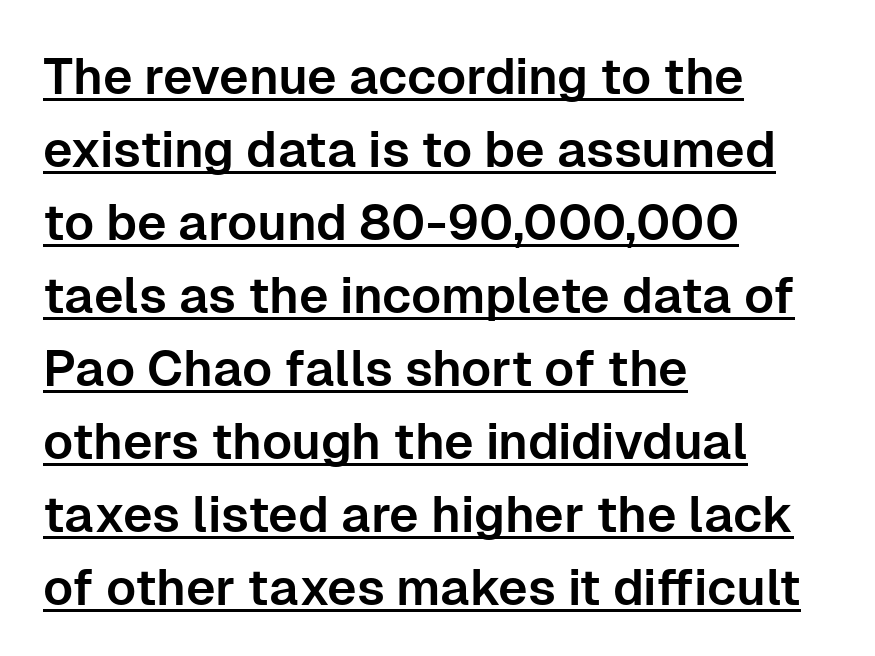
The image shows 50 px sans-serif type, upright; set left-aligned, normal line spacing (1.46x), normal letter spacing, underlined; low stroke contrast and a medium x-height.
